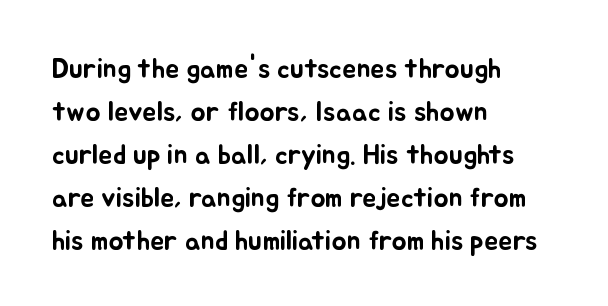
Q: Is the text italic (slanted)? A: No, it is upright.
Q: Is the text underlined? A: No.
Q: How is the paragraph aligned? A: Left-aligned.
Q: Is the spacing between letters normal or unusually wide? A: Normal.
Q: Is the spacing between lines tight, normal or loose? A: Normal.
Q: Width (condensed, normal, or wide)? A: Normal.
Q: Stroke contrast? A: Low.
Q: x-height? A: Small.
Q: Monospaced? A: No.
